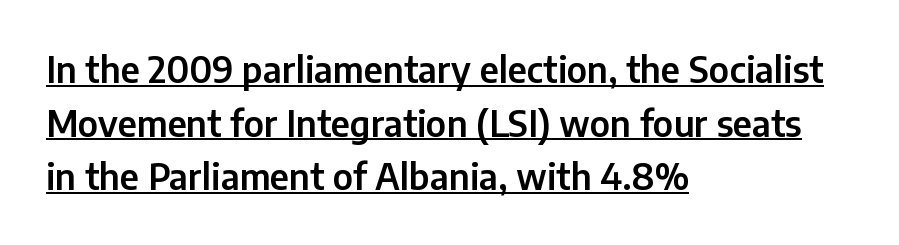
Quick note: interline space is typical. Nobody touched the tracking dial on this one. The rag falls on the right side of this text block. Characters remain perfectly vertical along every line. Has an underline been added? It has. The rendering shows plain stroke endings on the letterforms — a sans-serif design.
